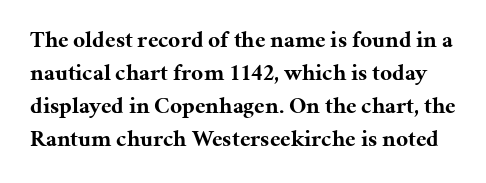
Is there any slant? The stems are plumb. Bold? Absolutely — the strokes are thick and heavy. Compared with typical body copy, the letter spacing here is the same. Bare-footed words on every line. Does the leading feel generous? No, just average.
